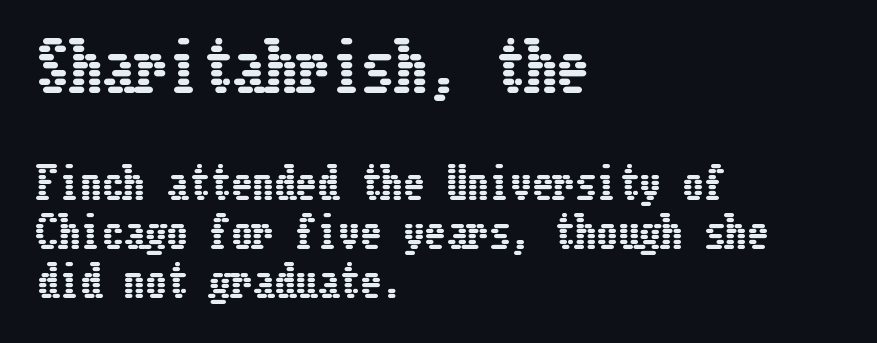
Visually the block forms a straight wall on the left and a jagged coastline on the right. The passage shown stacks its lines with hardly any gap. Two sizes are in play, and the larger belongs to the first block. Upright lettering throughout.
